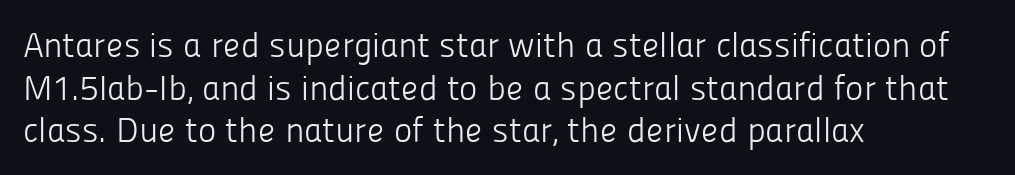
Q: Is the text bold? A: No.
Q: Is the text italic (slanted)? A: No, it is upright.
Q: Is the typeface a serif or a sans-serif typeface? A: Sans-serif.
Q: Is the text underlined? A: No.
Q: How is the paragraph aligned? A: Left-aligned.
Q: Is the spacing between letters normal or unusually wide? A: Normal.
Q: Width (condensed, normal, or wide)? A: Normal.
Q: Stroke contrast? A: Low.
Q: x-height? A: Medium.
Q: Monospaced? A: No.
